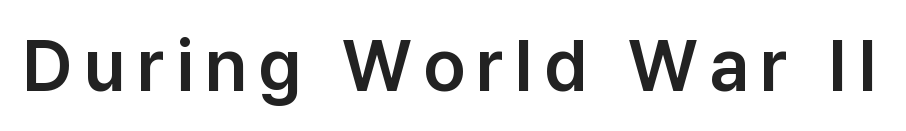
Q: Is the text italic (slanted)? A: No, it is upright.
Q: Is the typeface a serif or a sans-serif typeface? A: Sans-serif.
Q: Is the text underlined? A: No.
Q: Width (condensed, normal, or wide)? A: Normal.
Q: Stroke contrast? A: Low.
Q: x-height? A: Medium.
Q: Monospaced? A: No.
